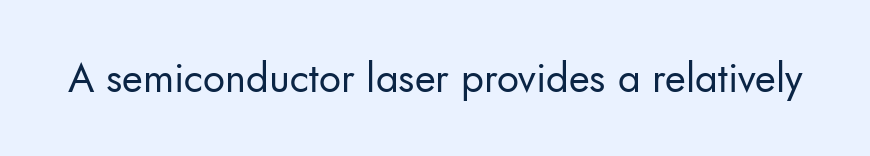
What stands out about the letter spacing? Nothing — it is the standard amount. Is this a heavy cut? Hardly; it is regular or lighter. Each letter keeps its own natural width here, so spacing adapts to shape. If you drew a line through each stem, it would be perfectly vertical. I'd call this a sans setting — the letters go barefoot.
